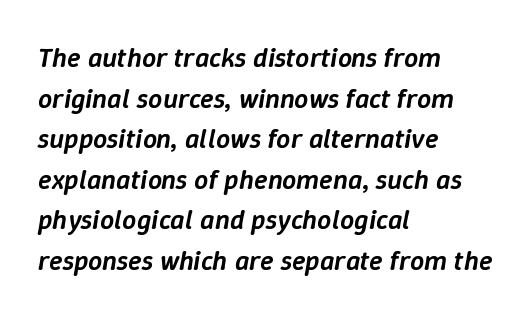
Q: Is the text bold? A: Semi-bold.
Q: Is the text italic (slanted)? A: Yes, it leans right by about 9 degrees.
Q: Is the text underlined? A: No.
Q: How is the paragraph aligned? A: Left-aligned.
Q: Is the spacing between letters normal or unusually wide? A: Normal.
Q: Is the spacing between lines tight, normal or loose? A: Normal.
Q: Width (condensed, normal, or wide)? A: Normal.
Q: Stroke contrast? A: Low.
Q: x-height? A: Medium.
Q: Monospaced? A: No.
